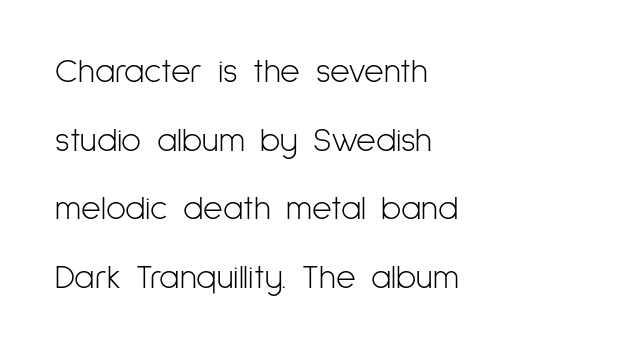
Q: Is the text bold? A: No.
Q: Is the text italic (slanted)? A: No, it is upright.
Q: Is the typeface a serif or a sans-serif typeface? A: Sans-serif.
Q: Is the text underlined? A: No.
Q: How is the paragraph aligned? A: Left-aligned.
Q: Is the spacing between letters normal or unusually wide? A: Normal.
Q: Is the spacing between lines tight, normal or loose? A: Loose.
Q: Width (condensed, normal, or wide)? A: Condensed.
Q: Stroke contrast? A: Low.
Q: x-height? A: Medium.
Q: Monospaced? A: No.
